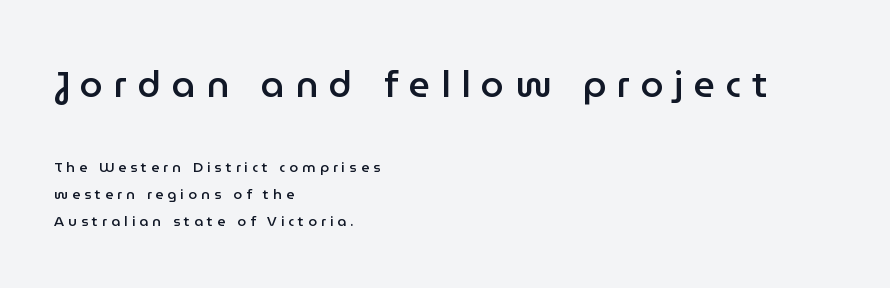
The image shows 37 px semibold sans-serif type, upright; set left-aligned, loose line spacing (1.93x), unusually wide letter spacing (+0.29 em), not underlined; the first (top) block is 2.64x larger; low stroke contrast and a medium x-height.
